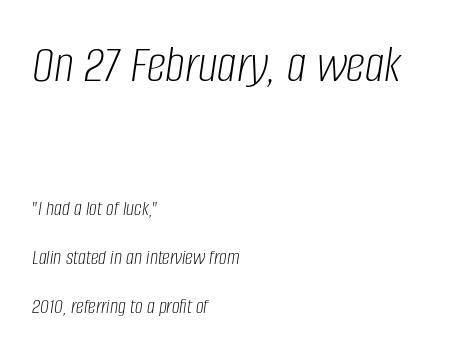
The image shows 54 px light, condensed type, italic (leaning right); set left-aligned, loose line spacing (2.22x), normal letter spacing, not underlined; the first (top) block is 2.45x larger; low stroke contrast and a large x-height.
